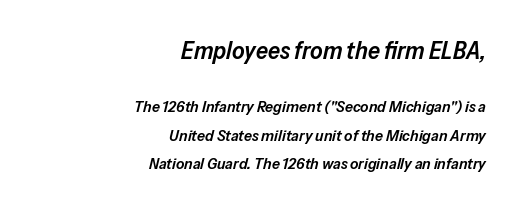
Q: Is the text bold? A: Semi-bold.
Q: Is the text italic (slanted)? A: Yes, it leans right by about 13 degrees.
Q: Is the text underlined? A: No.
Q: How is the paragraph aligned? A: Right-aligned.
Q: Is the spacing between letters normal or unusually wide? A: Normal.
Q: Which block of text is set in a larger size, the first (top) or the second (bottom)? A: The first (top) one.
